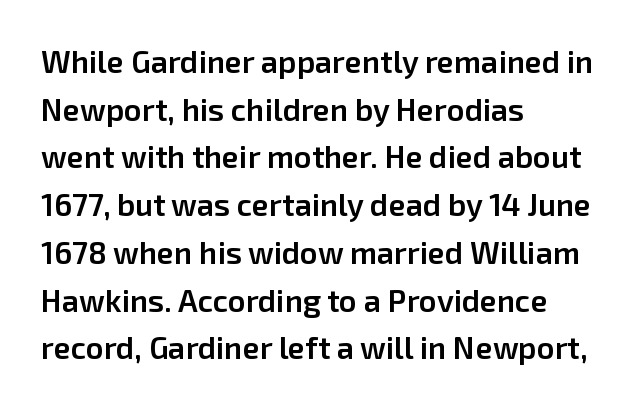
Q: Is the text bold? A: Semi-bold.
Q: Is the text italic (slanted)? A: No, it is upright.
Q: Is the typeface a serif or a sans-serif typeface? A: Sans-serif.
Q: Is the text underlined? A: No.
Q: How is the paragraph aligned? A: Left-aligned.
Q: Is the spacing between letters normal or unusually wide? A: Normal.
Q: Is the spacing between lines tight, normal or loose? A: Normal.
Q: Width (condensed, normal, or wide)? A: Normal.
Q: Stroke contrast? A: Low.
Q: x-height? A: Medium.
Q: Monospaced? A: No.
